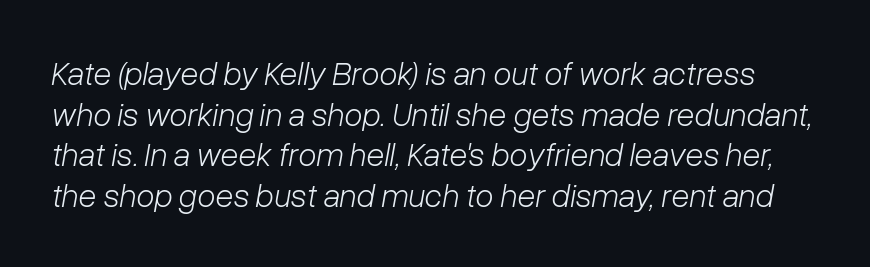
When letters slant like this, we call the style italic. Glyph-to-glyph distance matches everyday printed text. This sample has the flowing, uneven cadence of proportional lettering. No extra ink here — the face is not bold. Descenders hang freely into open space.
